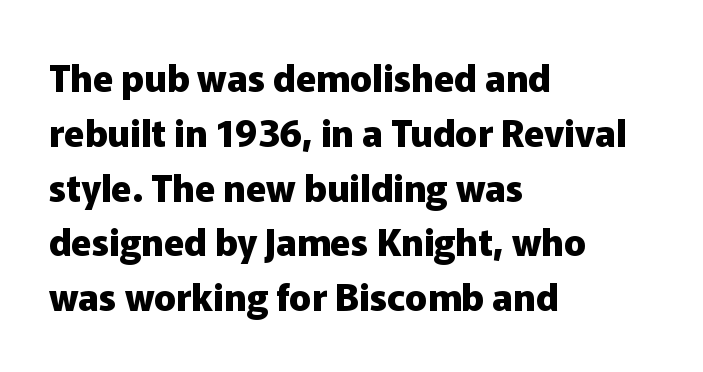
Each word holds together tightly as a unit, with standard inter-letter gaps. Is there any slant? The stems are plumb. Notice how thick the strokes are: this is what a full bold looks like. Typeset ragged right — the left edge is the straight one.
